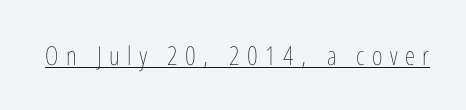
Q: Is the text bold? A: No.
Q: Is the text italic (slanted)? A: No, it is upright.
Q: Is the text underlined? A: Yes.
Q: Is the spacing between letters normal or unusually wide? A: Unusually wide.
